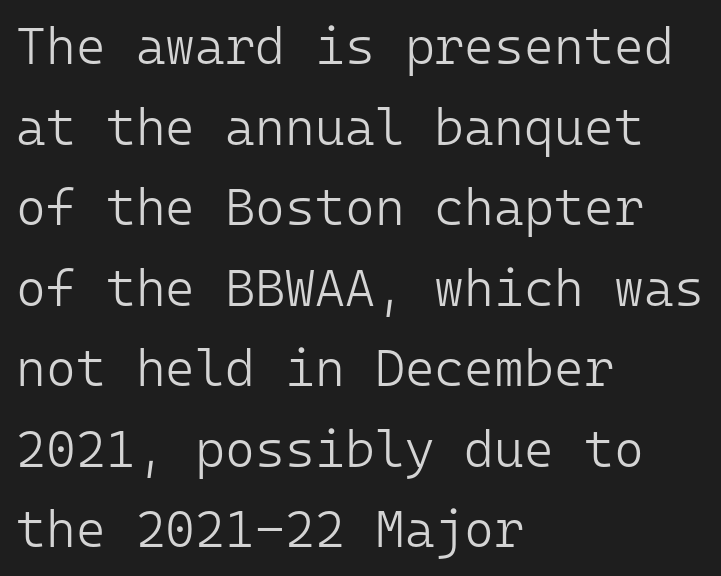
Q: Is the text bold? A: No.
Q: Is the text italic (slanted)? A: No, it is upright.
Q: Is the typeface a serif or a sans-serif typeface? A: Sans-serif.
Q: Is the text underlined? A: No.
Q: How is the paragraph aligned? A: Left-aligned.
Q: Is the spacing between letters normal or unusually wide? A: Normal.
Q: Is the spacing between lines tight, normal or loose? A: Normal.
Q: Width (condensed, normal, or wide)? A: Normal.
Q: Stroke contrast? A: Low.
Q: x-height? A: Medium.
Q: Monospaced? A: Yes.
